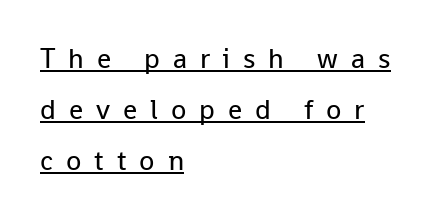
The image shows 28 px regular-weight sans-serif type, upright; set left-aligned, line spacing 1.83x, unusually wide letter spacing (+0.46 em), underlined; low stroke contrast and a medium x-height.
